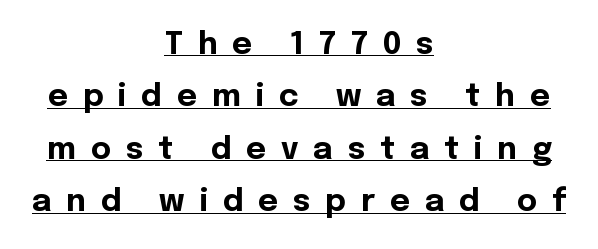
These lines sit exactly where default settings would place them. Each letter keeps its own natural width here, so spacing adapts to shape. A baseline rule has been typeset under these characters. Visually the block forms a symmetrical silhouette, jagged on both flanks. A full-strength bold gives these letters their thick strokes. Unlike italic type, these characters show no tilt at all.
